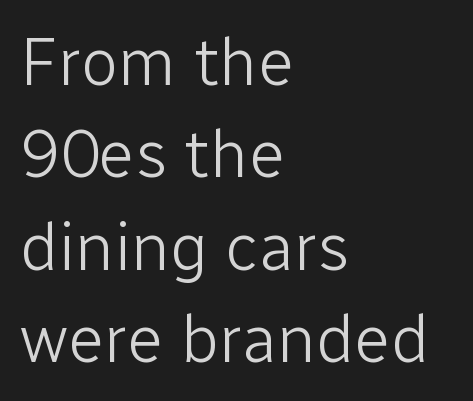
Inter-character spacing is left at the font's built-in metrics. Notice how descenders clear the ascenders below comfortably — that's standard leading. The font family rendered here belongs to the sans-serif group. Unlike italic type, these characters show no tilt at all.
